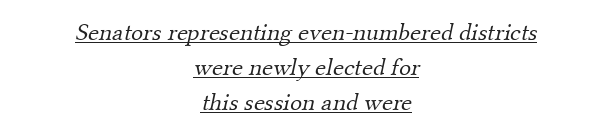
Successive baselines arrive at the customary interval. The passage shown is not bold in any degree. The paragraph has two soft edges and a firm central axis. Glance below the letters and you will spot a drawn line. Here the glyphs are tracked normally, forming tight word shapes.
